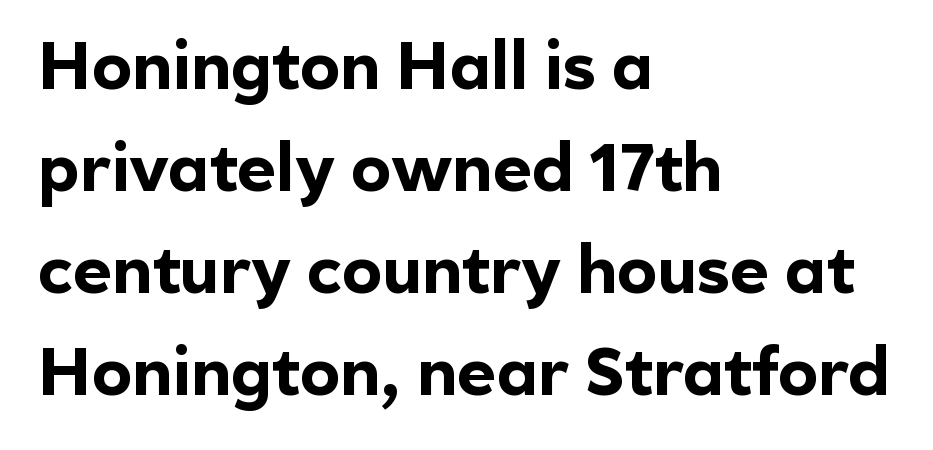
Q: Is the text bold? A: Yes.
Q: Is the text italic (slanted)? A: No, it is upright.
Q: Is the typeface a serif or a sans-serif typeface? A: Sans-serif.
Q: Is the text underlined? A: No.
Q: How is the paragraph aligned? A: Left-aligned.
Q: Is the spacing between letters normal or unusually wide? A: Normal.
Q: Is the spacing between lines tight, normal or loose? A: Normal.
Q: Width (condensed, normal, or wide)? A: Normal.
Q: x-height? A: Medium.
Q: Monospaced? A: No.
